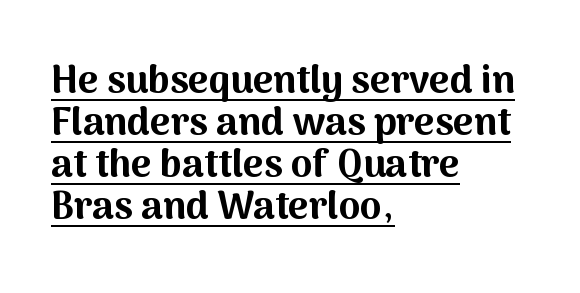
Q: Is the text bold? A: Yes.
Q: Is the text italic (slanted)? A: No, it is upright.
Q: Is the typeface a serif or a sans-serif typeface? A: Sans-serif.
Q: Is the text underlined? A: Yes.
Q: How is the paragraph aligned? A: Left-aligned.
Q: Is the spacing between letters normal or unusually wide? A: Normal.
Q: Is the spacing between lines tight, normal or loose? A: Tight.
Q: Width (condensed, normal, or wide)? A: Normal.
Q: Stroke contrast? A: Medium.
Q: x-height? A: Medium.
Q: Monospaced? A: No.
